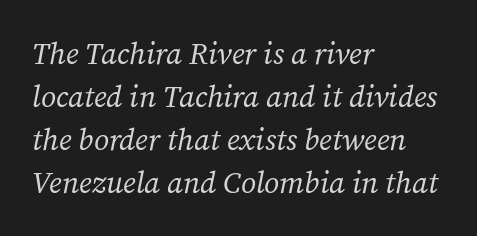
The image shows 30 px regular-weight serif type, italic (leaning right); set left-aligned, normal line spacing (1.43x), normal letter spacing, not underlined; medium stroke contrast and a medium x-height.
